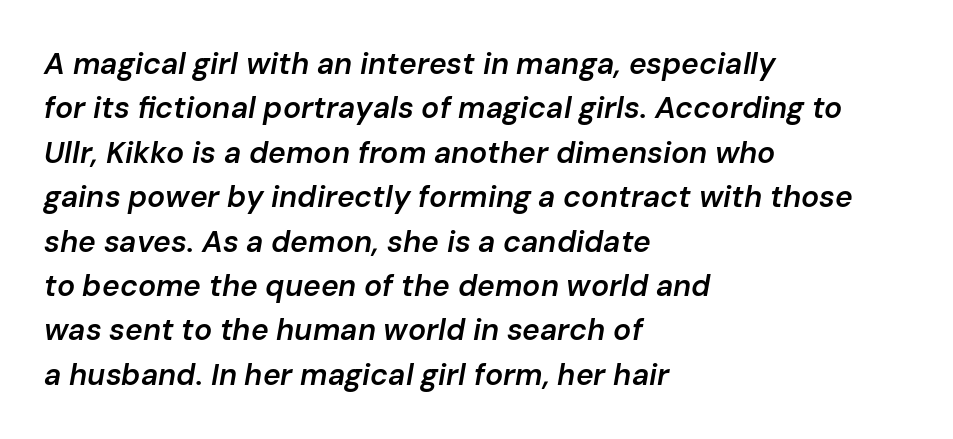
{"italic": "yes", "lean": "right", "slant_degrees": 10, "bold": "semi", "weight": "semibold", "width": "normal", "stroke_contrast": "low", "x_height": "medium", "monospaced": "no", "underline": "no", "align": "left", "line_spacing": "normal", "line_spacing_ratio": 1.48, "letter_spacing": "normal", "letter_spacing_em": 0.0, "glyph_px": 30}
